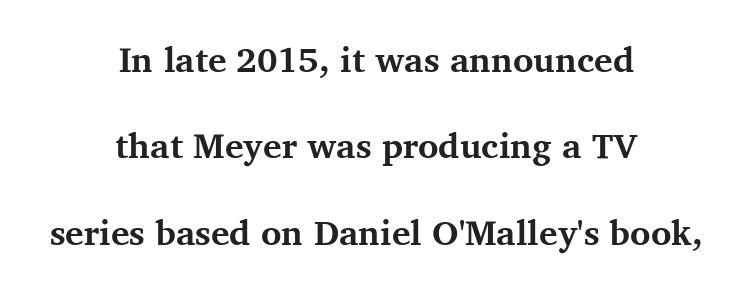
{"serif": "yes", "italic": "no", "bold": "yes", "weight": "bold", "width": "normal", "stroke_contrast": "medium", "x_height": "medium", "monospaced": "no", "underline": "no", "align": "center", "line_spacing": "loose", "line_spacing_ratio": 2.47, "letter_spacing": "normal", "letter_spacing_em": 0.0, "glyph_px": 35}
